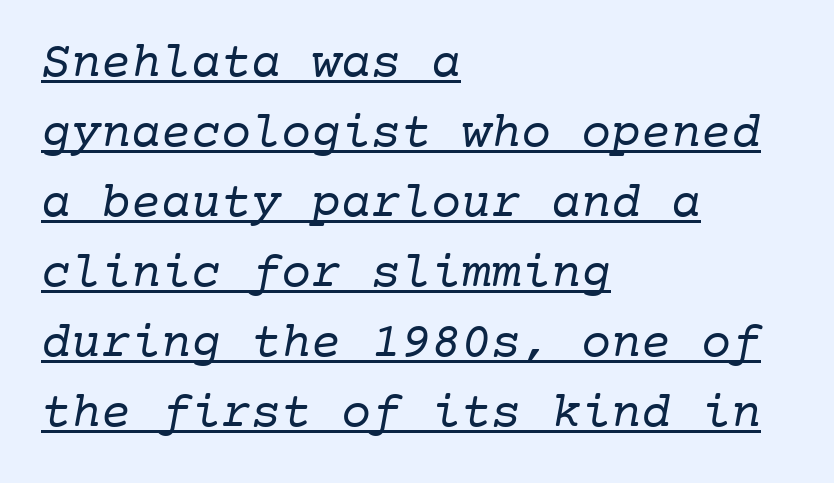
In designer terms, the underline attribute is active on this setting. Line spacing here is normal. This rendering leaves character spacing at its baseline value. Weight: regular or lighter. Stroke terminals: seriffed.
